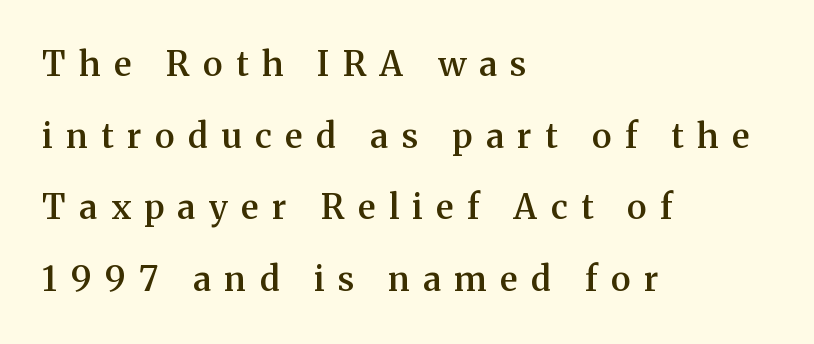
{"serif": "yes", "italic": "no", "bold": "semi", "weight": "semibold", "width": "normal", "stroke_contrast": "medium", "x_height": "medium", "monospaced": "no", "underline": "no", "align": "left", "line_spacing": "loose", "line_spacing_ratio": 2.11, "letter_spacing": "wide", "letter_spacing_em": 0.4, "glyph_px": 34}
